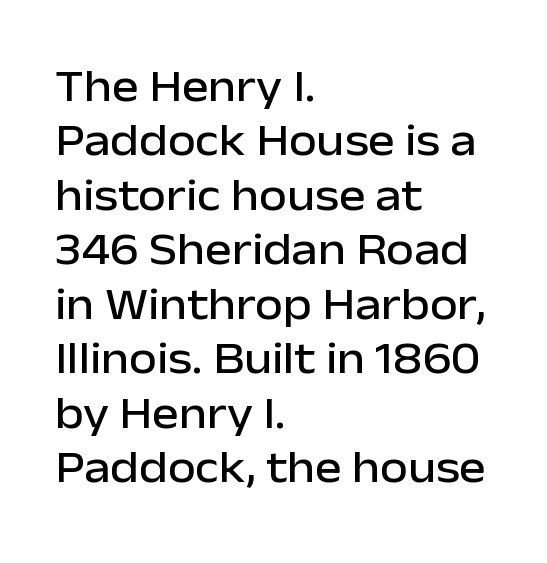
The image shows 45 px sans-serif type, upright; set left-aligned, line spacing 1.21x, normal letter spacing, not underlined; low stroke contrast and a medium x-height.
